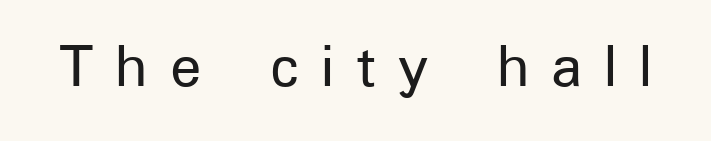
{"serif": "no", "italic": "no", "width": "normal", "stroke_contrast": "low", "x_height": "medium", "monospaced": "no", "underline": "no", "letter_spacing": "wide", "letter_spacing_em": 0.34, "glyph_px": 65}
